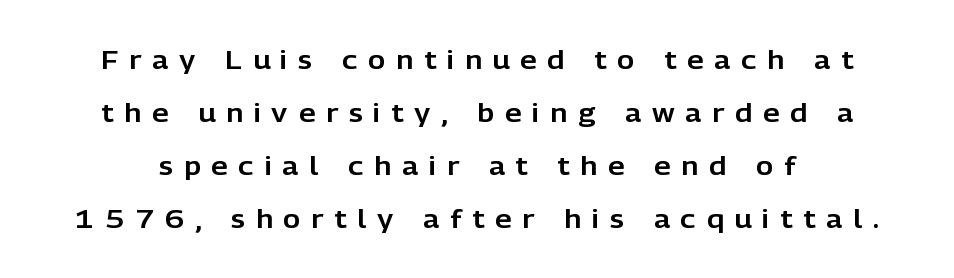
The image shows 26 px text type, upright; set loose line spacing (2.04x), unusually wide letter spacing (+0.42 em), not underlined.
